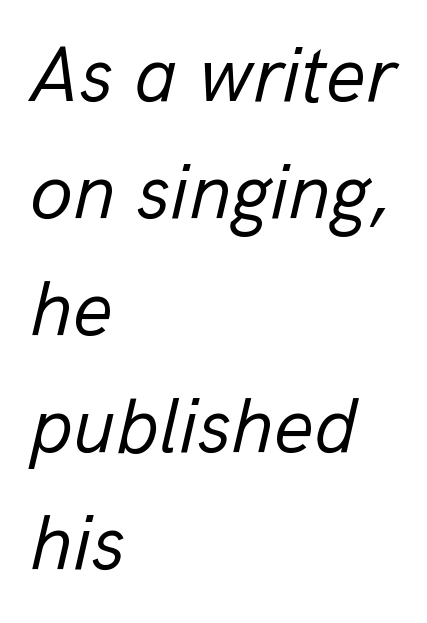
The image shows 78 px regular-weight type, italic (leaning right); set left-aligned, normal line spacing (1.5x), normal letter spacing, not underlined; low stroke contrast and a medium x-height.
